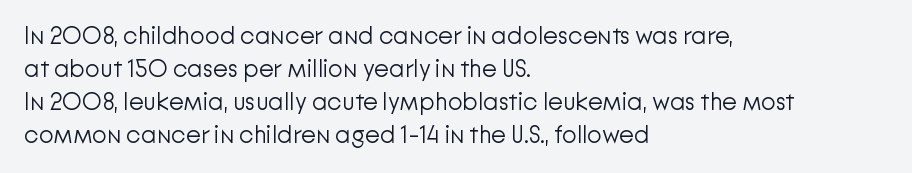
Q: Is the text bold? A: No.
Q: Is the text italic (slanted)? A: No, it is upright.
Q: Is the text underlined? A: No.
Q: How is the paragraph aligned? A: Left-aligned.
Q: Is the spacing between letters normal or unusually wide? A: Normal.
Q: Is the spacing between lines tight, normal or loose? A: Normal.
